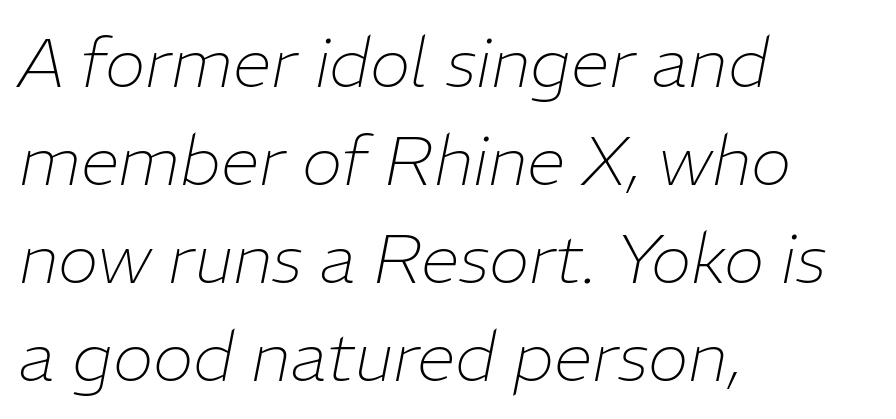
The image shows 69 px thin type, italic (leaning right); set left-aligned, normal line spacing (1.42x), normal letter spacing, not underlined; low stroke contrast and a medium x-height.
